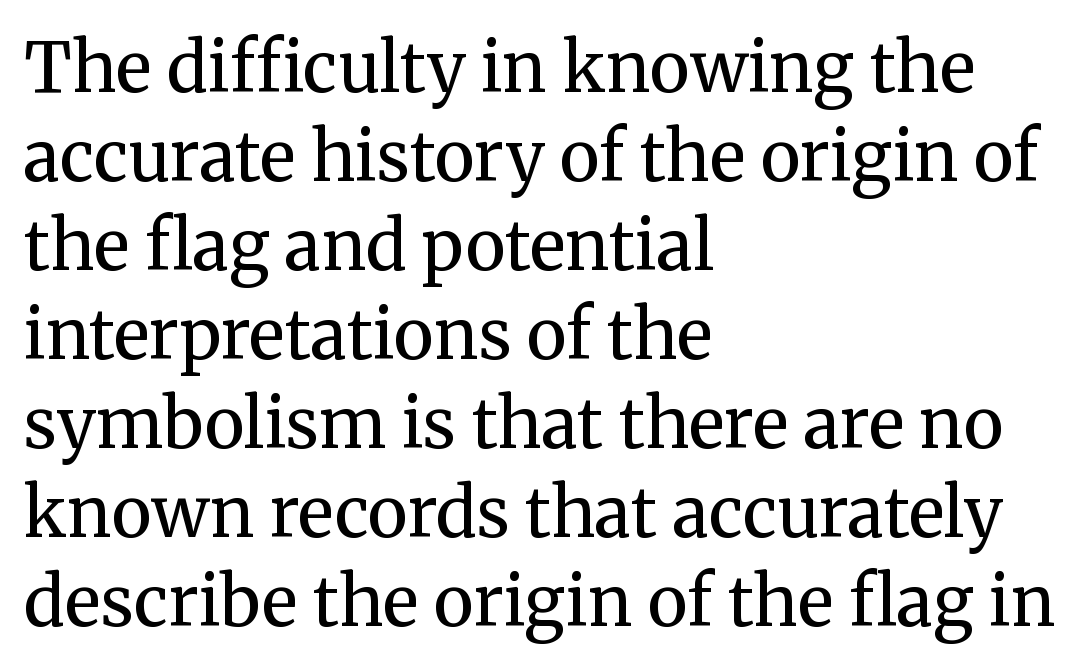
Q: Is the text bold? A: No.
Q: Is the text italic (slanted)? A: No, it is upright.
Q: Is the typeface a serif or a sans-serif typeface? A: Serif.
Q: Is the text underlined? A: No.
Q: How is the paragraph aligned? A: Left-aligned.
Q: Is the spacing between letters normal or unusually wide? A: Normal.
Q: Is the spacing between lines tight, normal or loose? A: Normal.
Q: Width (condensed, normal, or wide)? A: Normal.
Q: Stroke contrast? A: Medium.
Q: x-height? A: Medium.
Q: Monospaced? A: No.
